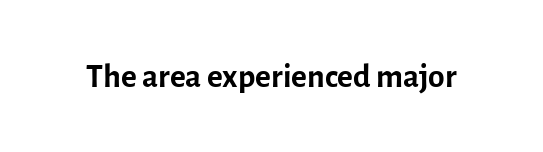
Q: Is the text bold? A: No.
Q: Is the text italic (slanted)? A: No, it is upright.
Q: Is the typeface a serif or a sans-serif typeface? A: Sans-serif.
Q: Is the text underlined? A: No.
Q: Is the spacing between letters normal or unusually wide? A: Normal.
Q: Width (condensed, normal, or wide)? A: Normal.
Q: x-height? A: Medium.
Q: Monospaced? A: No.
